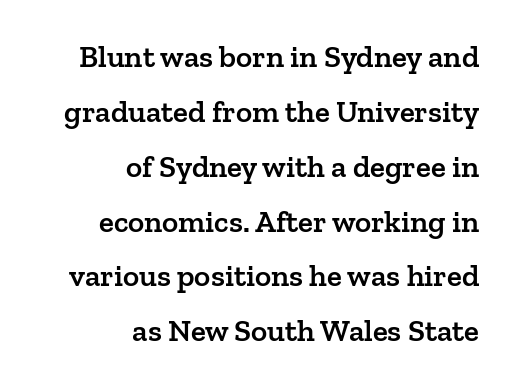
The letters carry serifs — small finishing strokes at the ends of their stems. Varying glyph widths throughout — classic text-font behaviour. Every stem runs plumb, perpendicular to the baseline. Bare-footed words on every line.
